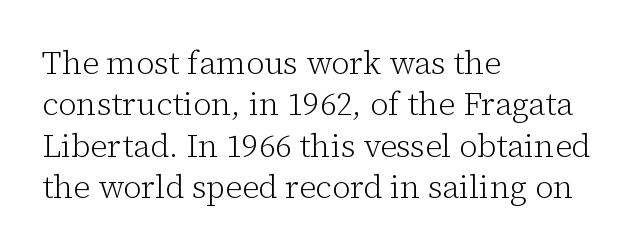
Check where the strokes stop: tiny serifs finish them off. The paragraph has a hard left edge and a soft right edge. Unlike italic type, these characters show no tilt at all. Characters follow at the spacing the type designer built in. How would I describe the line gaps? Plain and ordinary. Proportional: the letters do not fall into vertical columns.
